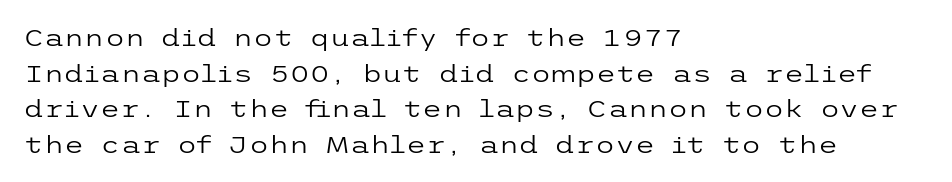
The image shows 23 px text type, upright; set left-aligned, normal line spacing (1.55x), normal letter spacing, not underlined.
